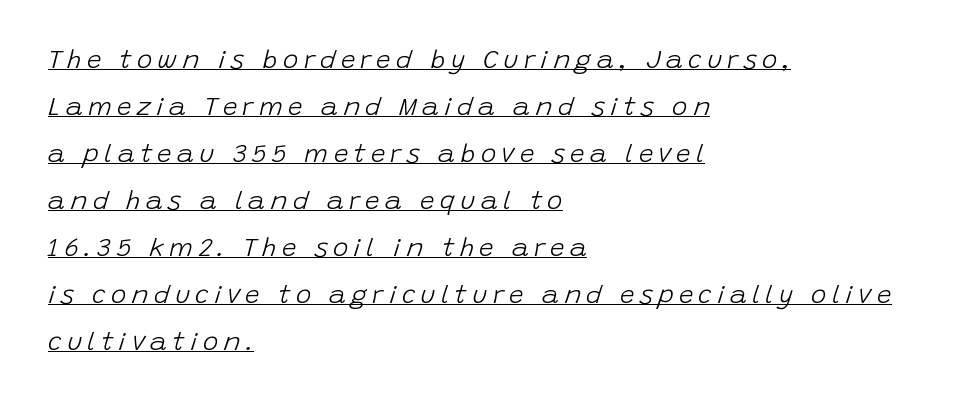
{"italic": "yes", "lean": "right", "slant_degrees": 15, "bold": "no", "underline": "yes", "align": "left", "line_spacing_ratio": 1.81, "letter_spacing": "wide", "letter_spacing_em": 0.2, "glyph_px": 26}
